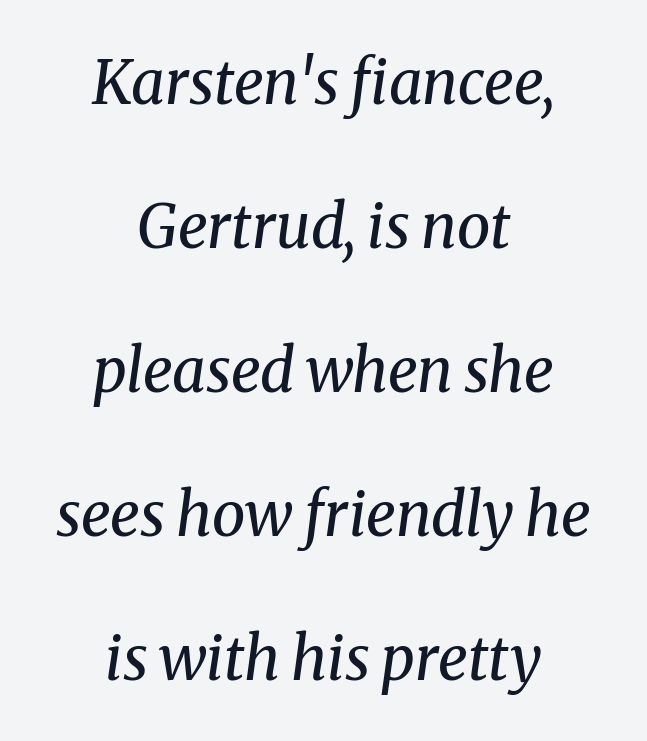
Leading: increased. The typesetter chose a symmetrical, centered arrangement here. The typesetting does not lean heavy: it is not bold. Words appear dense and cohesive because spacing is normal.
